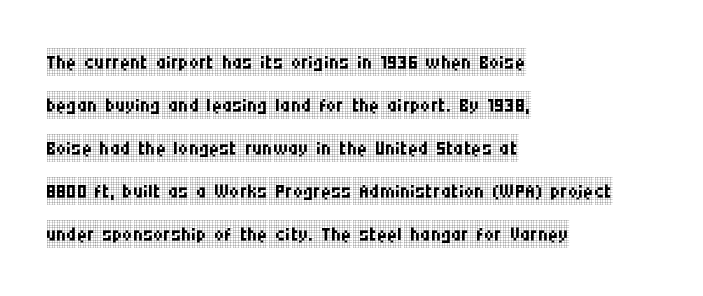
Q: Is the text bold? A: No.
Q: Is the text italic (slanted)? A: No, it is upright.
Q: Is the typeface a serif or a sans-serif typeface? A: Serif.
Q: Is the text underlined? A: No.
Q: How is the paragraph aligned? A: Left-aligned.
Q: Is the spacing between letters normal or unusually wide? A: Normal.
Q: Is the spacing between lines tight, normal or loose? A: Normal.
Q: Width (condensed, normal, or wide)? A: Condensed.
Q: Stroke contrast? A: Low.
Q: x-height? A: Large.
Q: Monospaced? A: No.
